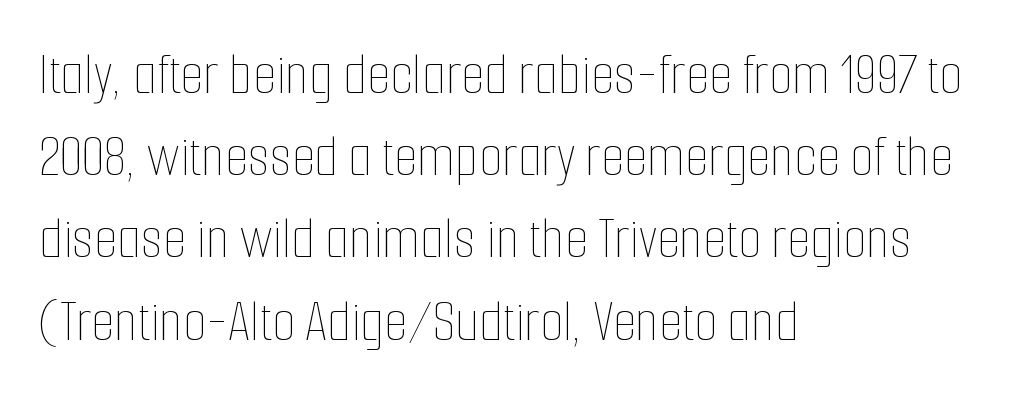
{"italic": "no", "bold": "no", "weight": "thin", "width": "condensed", "stroke_contrast": "low", "x_height": "medium", "monospaced": "no", "underline": "no", "align": "left", "line_spacing": "normal", "line_spacing_ratio": 1.37, "letter_spacing": "normal", "letter_spacing_em": 0.0, "glyph_px": 60}
